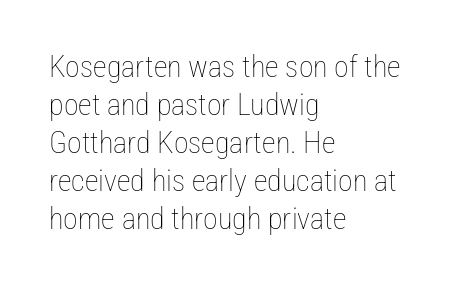
Is there any slant? The stems are plumb. A clean baseline with only descenders dipping below it. A typesetter would call this proportional, since set widths differ per character. Ink coverage per letter is moderate at most. A typesetter would call this leading conventional body-copy spacing.
